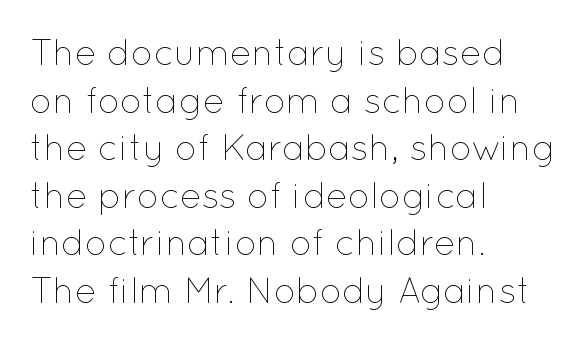
The baseline area is clear. On a weight scale, this lands at 450 or below. Normally led — the rows are evenly, conventionally spaced. Nothing unusual about the tracking: characters are spaced as the font intends.
